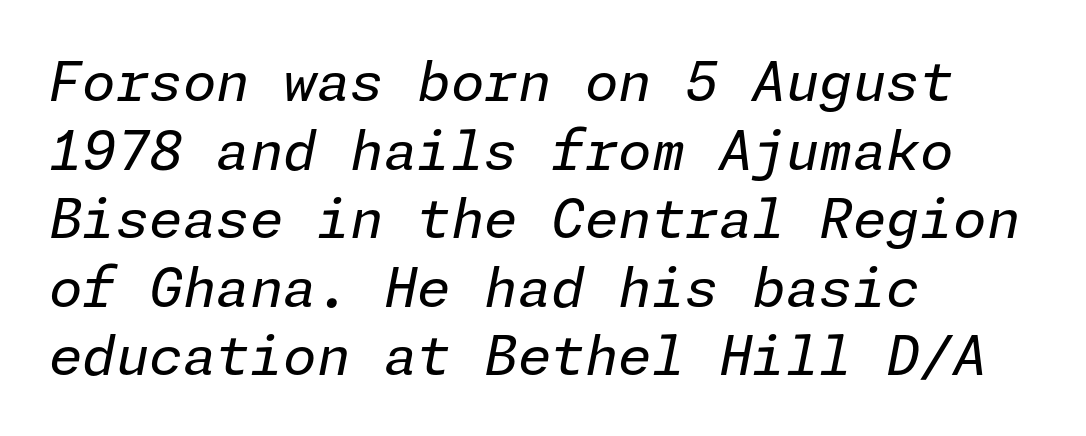
Q: Is the text bold? A: No.
Q: Is the text italic (slanted)? A: Yes, it leans right by about 11 degrees.
Q: Is the text underlined? A: No.
Q: How is the paragraph aligned? A: Left-aligned.
Q: Is the spacing between letters normal or unusually wide? A: Normal.
Q: Is the spacing between lines tight, normal or loose? A: Normal.
Q: Width (condensed, normal, or wide)? A: Normal.
Q: Stroke contrast? A: Low.
Q: x-height? A: Medium.
